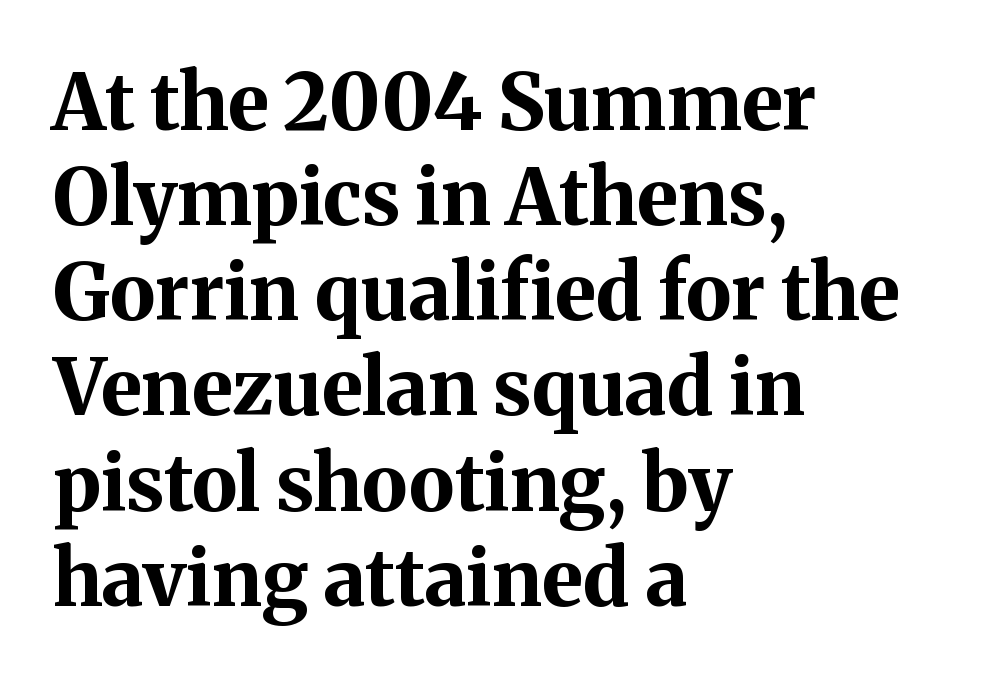
The image shows 78 px bold serif type, upright; set left-aligned, line spacing 1.22x, normal letter spacing, not underlined; medium stroke contrast and a medium x-height.
